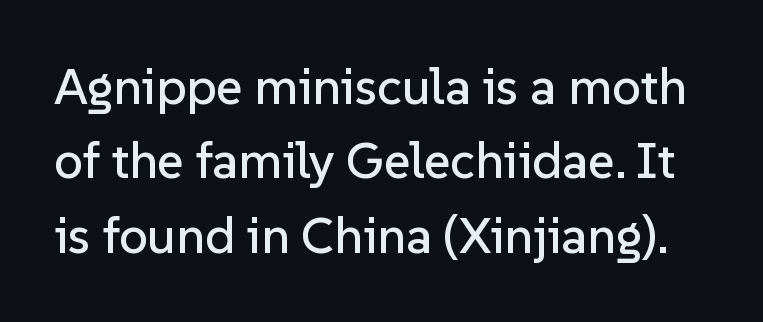
The image shows 51 px sans-serif type, upright; set normal line spacing (1.46x), normal letter spacing, not underlined; low stroke contrast and a medium x-height.
